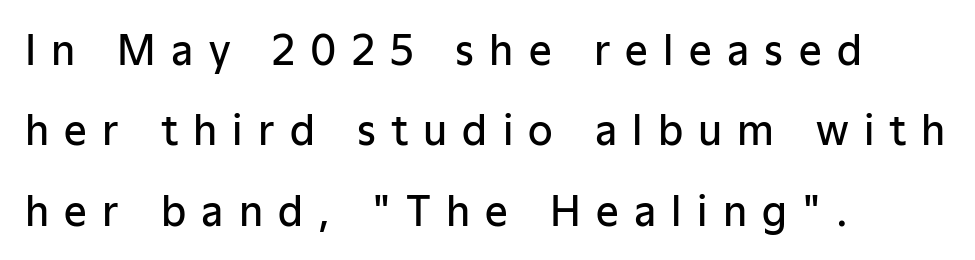
The glyphs have the mass of a demibold cut, below bold. Rows of type keep a wide berth in the vertical direction. Typographically, this falls in the sans-serif category. Each word looks stretched out because of the extra space between its letters.
